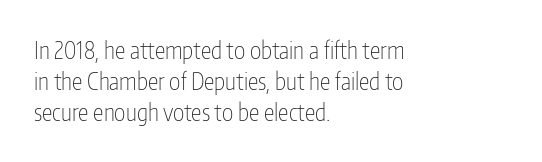
The ragged edge is on the right, which tells us the setting is flush left. The passage shown is not underscored anywhere. These lines were composed using upright roman letters. This sample uses plain, unmodified letter spacing. Reading down the column, the eye jumps a familiar distance to each next line.
